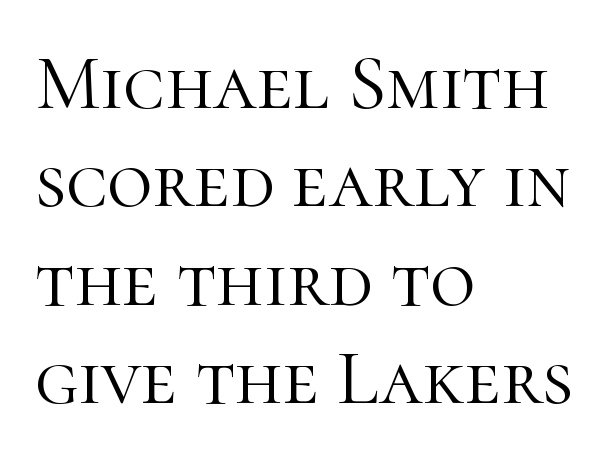
Characters follow at the spacing the type designer built in. One-word summary of the alignment: left. Honestly, the row spacing looks completely unremarkable. The zone under the glyphs is completely vacant. It's the straight-up-and-down kind of type.
